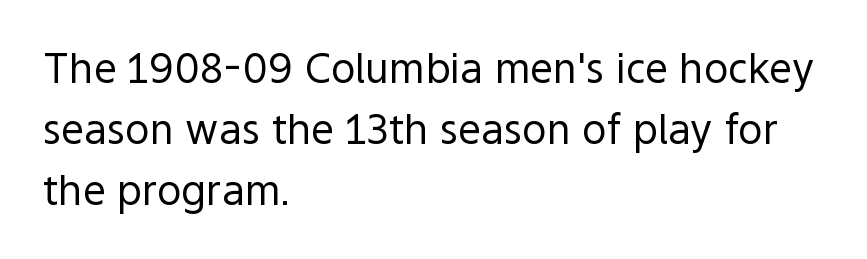
{"serif": "no", "italic": "no", "bold": "no", "weight": "regular", "width": "normal", "x_height": "medium", "monospaced": "no", "underline": "no", "align": "left", "line_spacing": "normal", "line_spacing_ratio": 1.49, "letter_spacing": "normal", "letter_spacing_em": 0.0, "glyph_px": 41}
